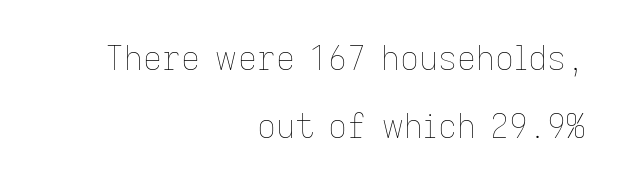
You can tell it's not italic because the verticals are truly vertical. These lines stack with their right ends in a neat column. Words appear dense and cohesive because spacing is normal. Bold? No — there's no thickening of the strokes. Is this a fixed-width face? No — the glyphs have proportional, varying widths. Baseline-to-baseline distance is far greater than the letter height.
